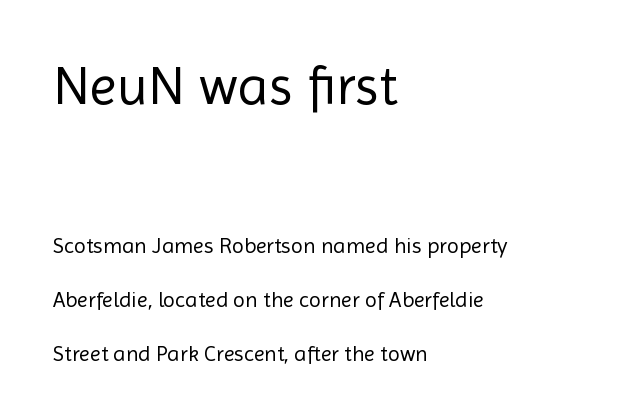
The image shows 55 px regular-weight sans-serif type, upright; set left-aligned, loose line spacing (2.45x), normal letter spacing, not underlined; the first (top) block is 2.5x larger; a medium x-height.
